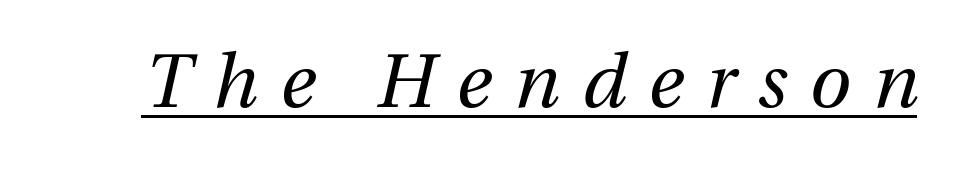
Q: Is the text bold? A: No.
Q: Is the text italic (slanted)? A: Yes, it leans right by about 13 degrees.
Q: Is the text underlined? A: Yes.
Q: Is the spacing between letters normal or unusually wide? A: Unusually wide.
Q: Width (condensed, normal, or wide)? A: Normal.
Q: Stroke contrast? A: Medium.
Q: x-height? A: Medium.
Q: Monospaced? A: No.
